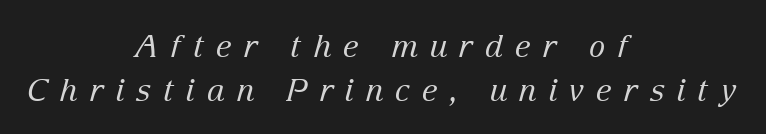
The image shows 31 px regular-weight serif type, italic (leaning right); set centered, normal line spacing (1.41x), unusually wide letter spacing (+0.38 em), not underlined; low stroke contrast and a medium x-height.
